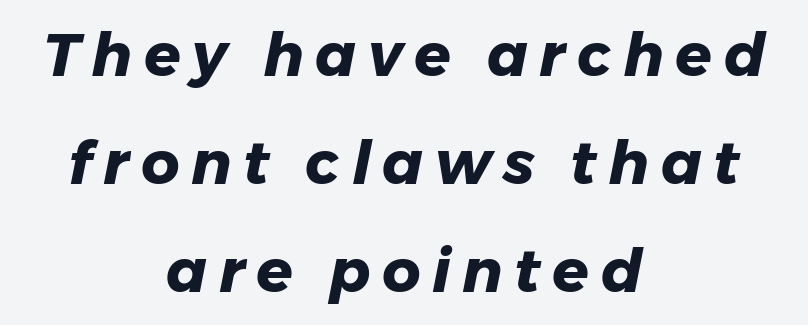
{"italic": "yes", "lean": "right", "slant_degrees": 11, "bold": "yes", "weight": "heavy", "width": "normal", "stroke_contrast": "low", "x_height": "medium", "monospaced": "no", "underline": "no", "align": "center", "line_spacing_ratio": 1.8, "glyph_px": 60}
